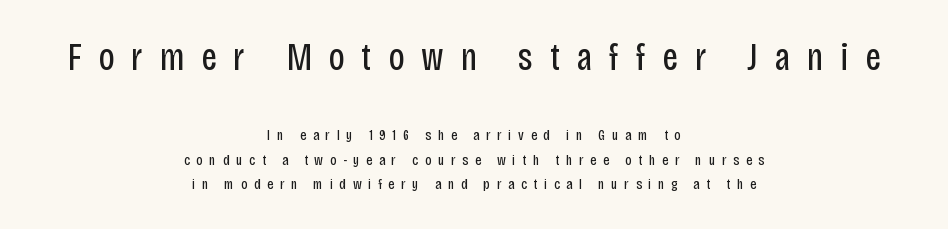
Q: Is the text bold? A: No.
Q: Is the text italic (slanted)? A: No, it is upright.
Q: Is the typeface a serif or a sans-serif typeface? A: Sans-serif.
Q: Is the text underlined? A: No.
Q: How is the paragraph aligned? A: Centered.
Q: Is the spacing between letters normal or unusually wide? A: Unusually wide.
Q: Is the spacing between lines tight, normal or loose? A: Normal.
Q: Which block of text is set in a larger size, the first (top) or the second (bottom)? A: The first (top) one.
Q: Width (condensed, normal, or wide)? A: Condensed.
Q: Stroke contrast? A: Low.
Q: x-height? A: Large.
Q: Monospaced? A: No.
